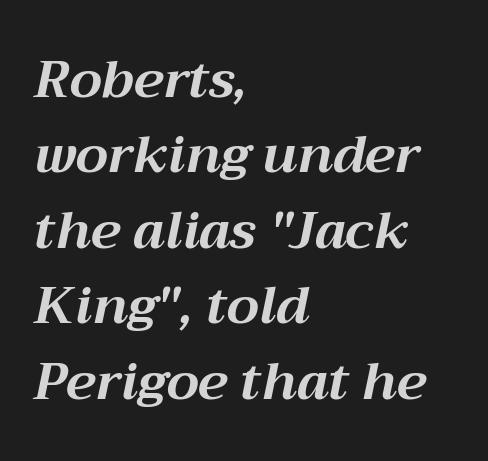
The image shows 52 px bold type, italic (leaning right); set left-aligned, normal line spacing (1.45x), normal letter spacing, not underlined; medium stroke contrast and a medium x-height.
